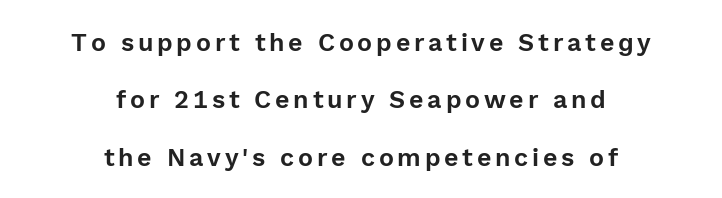
Q: Is the text italic (slanted)? A: No, it is upright.
Q: Is the text underlined? A: No.
Q: How is the paragraph aligned? A: Centered.
Q: Is the spacing between lines tight, normal or loose? A: Loose.
